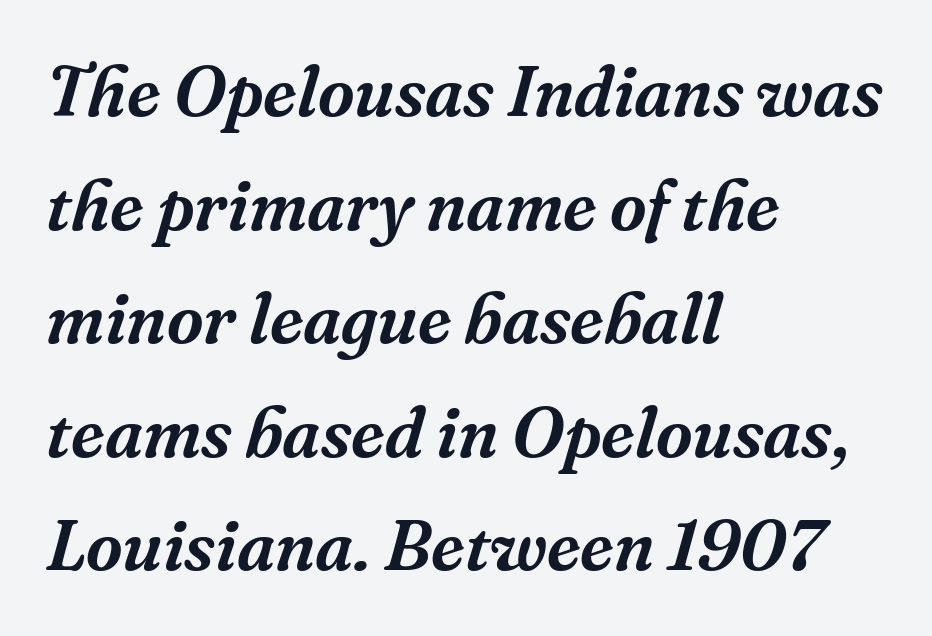
Q: Is the text italic (slanted)? A: Yes, it leans right by about 16 degrees.
Q: Is the typeface a serif or a sans-serif typeface? A: Serif.
Q: Is the text underlined? A: No.
Q: How is the paragraph aligned? A: Left-aligned.
Q: Is the spacing between letters normal or unusually wide? A: Normal.
Q: Is the spacing between lines tight, normal or loose? A: Normal.
Q: Width (condensed, normal, or wide)? A: Normal.
Q: Stroke contrast? A: Medium.
Q: x-height? A: Medium.
Q: Monospaced? A: No.
